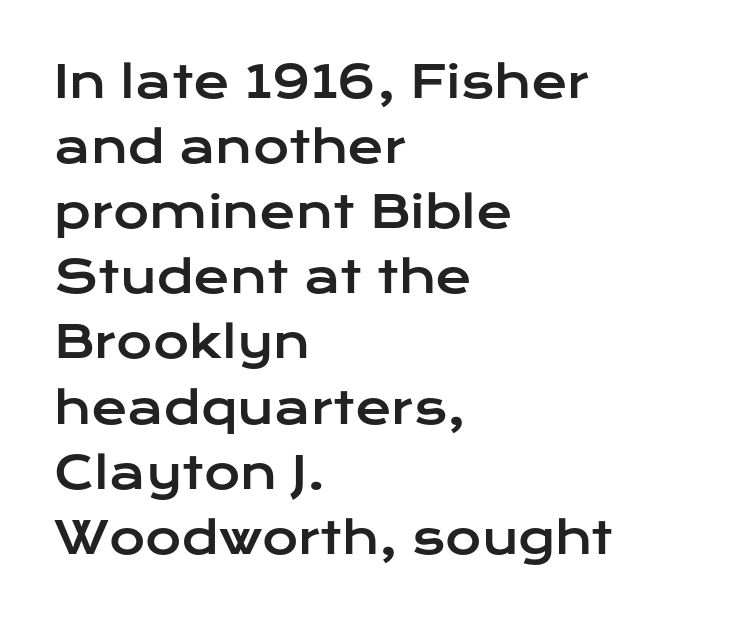
Q: Is the text italic (slanted)? A: No, it is upright.
Q: Is the typeface a serif or a sans-serif typeface? A: Sans-serif.
Q: Is the text underlined? A: No.
Q: How is the paragraph aligned? A: Left-aligned.
Q: Is the spacing between letters normal or unusually wide? A: Normal.
Q: Is the spacing between lines tight, normal or loose? A: Normal.
Q: Width (condensed, normal, or wide)? A: Wide.
Q: Stroke contrast? A: Low.
Q: x-height? A: Medium.
Q: Monospaced? A: No.
